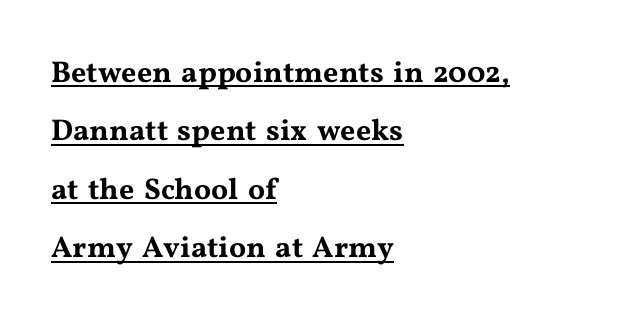
This sample has the flowing, uneven cadence of proportional lettering. These lines are set flush left with a ragged right edge. Students, note that the glyphs here touch the page at normal intervals. Stroke terminals: seriffed. Compared with typical paragraphs, the rows here are farther apart.
